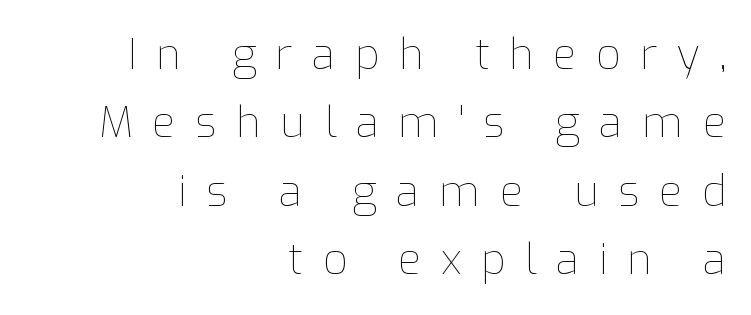
{"italic": "no", "bold": "no", "weight": "thin", "width": "normal", "stroke_contrast": "low", "x_height": "medium", "monospaced": "no", "underline": "no", "align": "right", "line_spacing": "normal", "line_spacing_ratio": 1.59, "letter_spacing": "wide", "letter_spacing_em": 0.45, "glyph_px": 43}
